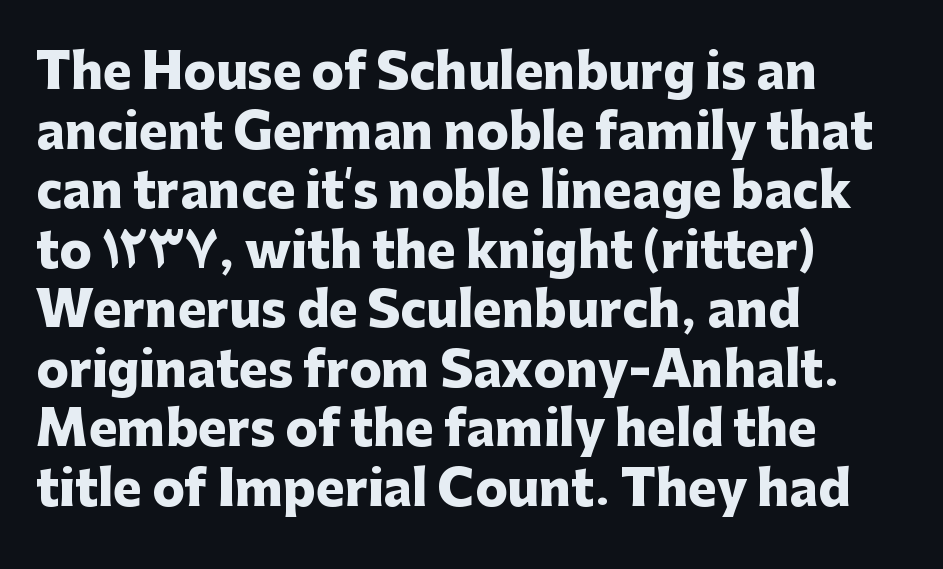
Q: Is the text bold? A: Yes.
Q: Is the text italic (slanted)? A: No, it is upright.
Q: Is the typeface a serif or a sans-serif typeface? A: Sans-serif.
Q: Is the text underlined? A: No.
Q: How is the paragraph aligned? A: Left-aligned.
Q: Is the spacing between letters normal or unusually wide? A: Normal.
Q: Width (condensed, normal, or wide)? A: Normal.
Q: Stroke contrast? A: Low.
Q: x-height? A: Medium.
Q: Monospaced? A: No.
